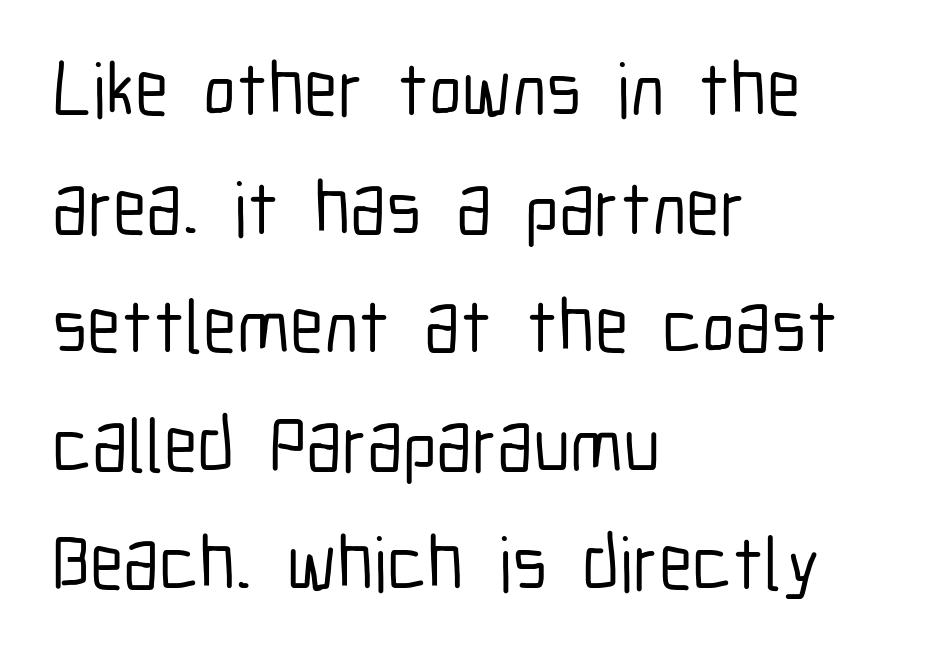
The image shows 76 px condensed sans-serif type, upright; set left-aligned, normal line spacing (1.56x), normal letter spacing, not underlined; low stroke contrast and a medium x-height.
